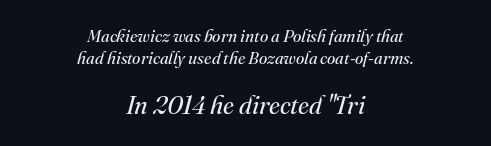
The image shows 25 px text type, italic (leaning right); set centered, normal line spacing (1.29x), normal letter spacing, not underlined; the second (bottom) block is 1.47x larger.
